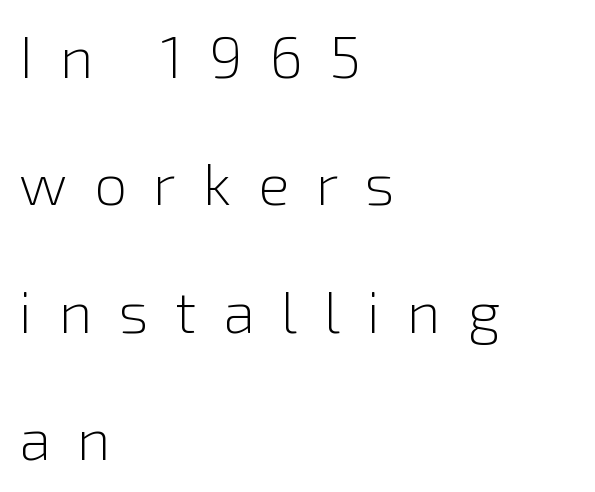
Q: Is the text bold? A: No.
Q: Is the text italic (slanted)? A: No, it is upright.
Q: Is the typeface a serif or a sans-serif typeface? A: Sans-serif.
Q: Is the text underlined? A: No.
Q: How is the paragraph aligned? A: Left-aligned.
Q: Is the spacing between letters normal or unusually wide? A: Unusually wide.
Q: Is the spacing between lines tight, normal or loose? A: Loose.
Q: Width (condensed, normal, or wide)? A: Normal.
Q: Stroke contrast? A: Low.
Q: x-height? A: Medium.
Q: Monospaced? A: No.
